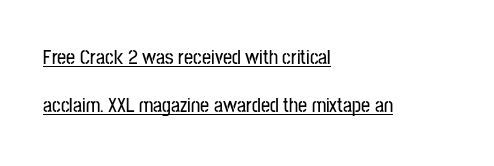
The image shows 20 px text type, upright; set left-aligned, loose line spacing (2.41x), normal letter spacing, underlined.
